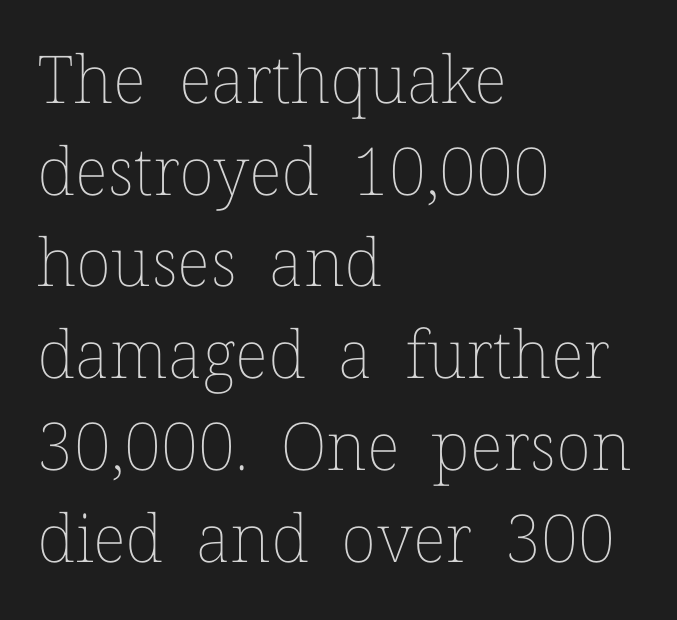
The image shows 66 px thin type, upright; set left-aligned, normal line spacing (1.39x), normal letter spacing, not underlined; low stroke contrast and a medium x-height.
